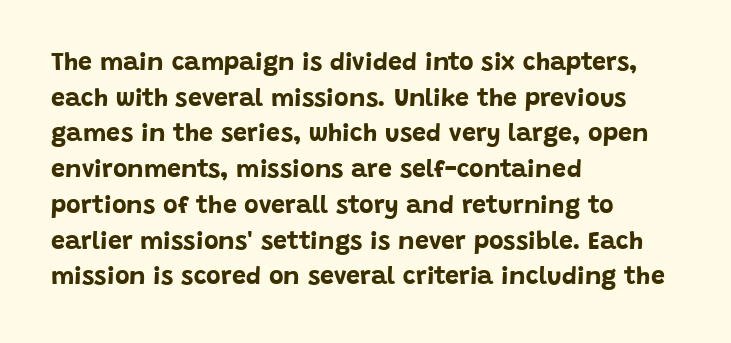
This rendering leaves character spacing at its baseline value. Any mark beneath the type? The region is blank. This is roman type, the default non-slanted kind. Pretty heavy lettering here — definitely bold. Notice how descenders clear the ascenders below comfortably — that's standard leading. All the whitespace from short lines collects on the right.
